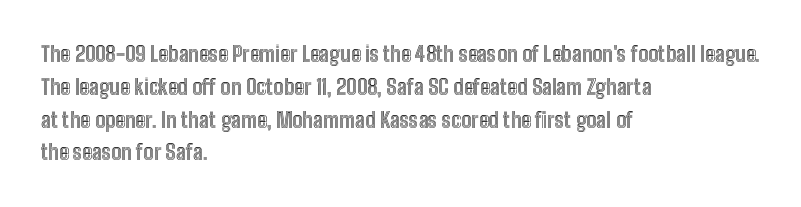
Whoever set this chose a conventional vertical rhythm. Quick note: not italic, upright. Only glyphs here, with clear space below each row. The horizontal fit of the characters is conventional and even. Notice how the passage keeps a crisp vertical edge on the left only.
